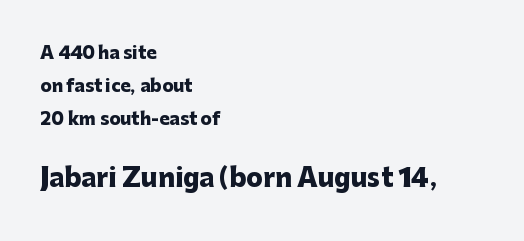
The image shows 25 px bold type, upright; set left-aligned, loose line spacing (1.94x), normal letter spacing, not underlined; the second (bottom) block is 1.47x larger.
